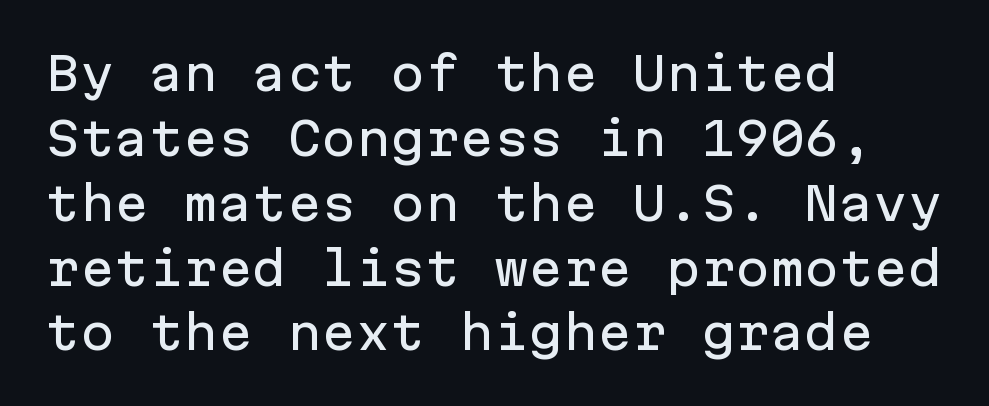
Q: Is the text italic (slanted)? A: No, it is upright.
Q: Is the typeface a serif or a sans-serif typeface? A: Sans-serif.
Q: Is the text underlined? A: No.
Q: How is the paragraph aligned? A: Left-aligned.
Q: Is the spacing between letters normal or unusually wide? A: Normal.
Q: Is the spacing between lines tight, normal or loose? A: Normal.
Q: Width (condensed, normal, or wide)? A: Normal.
Q: Stroke contrast? A: Low.
Q: x-height? A: Medium.
Q: Monospaced? A: Yes.
